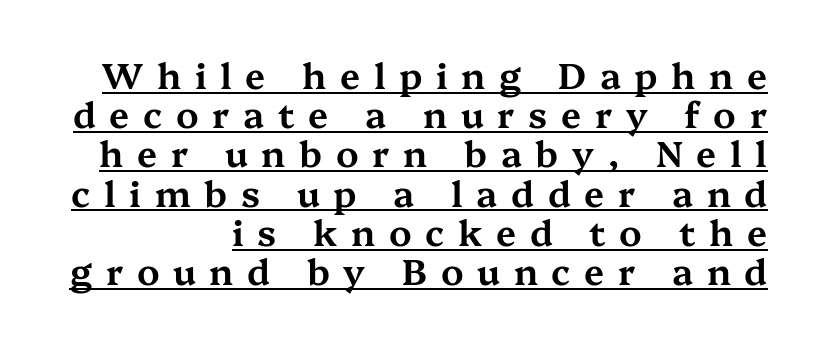
{"serif": "yes", "italic": "no", "width": "wide", "stroke_contrast": "medium", "x_height": "medium", "monospaced": "no", "underline": "yes", "line_spacing": "tight", "line_spacing_ratio": 1.09, "letter_spacing": "wide", "letter_spacing_em": 0.38, "glyph_px": 36}
